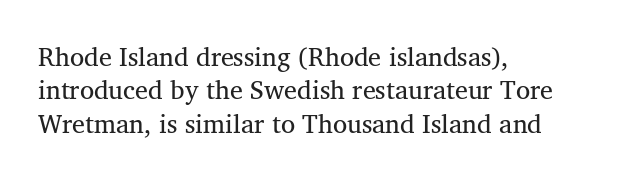
The image shows 26 px text type, upright; set left-aligned, normal line spacing (1.28x), normal letter spacing, not underlined.
